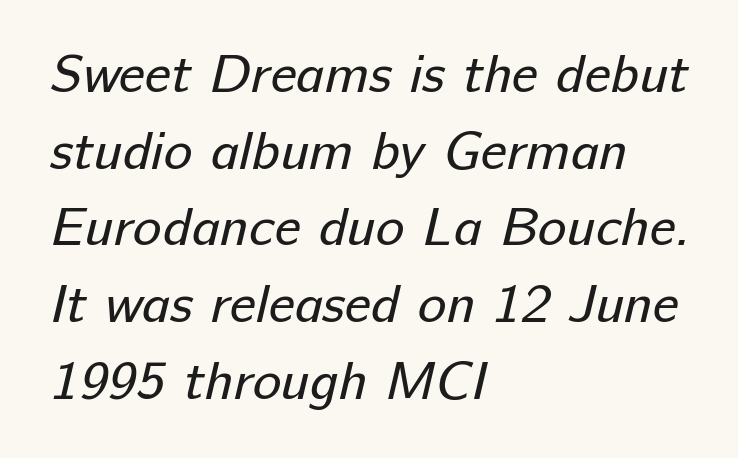
The image shows 54 px regular-weight sans-serif type; set left-aligned, normal line spacing (1.42x), normal letter spacing, not underlined; low stroke contrast and a medium x-height.
